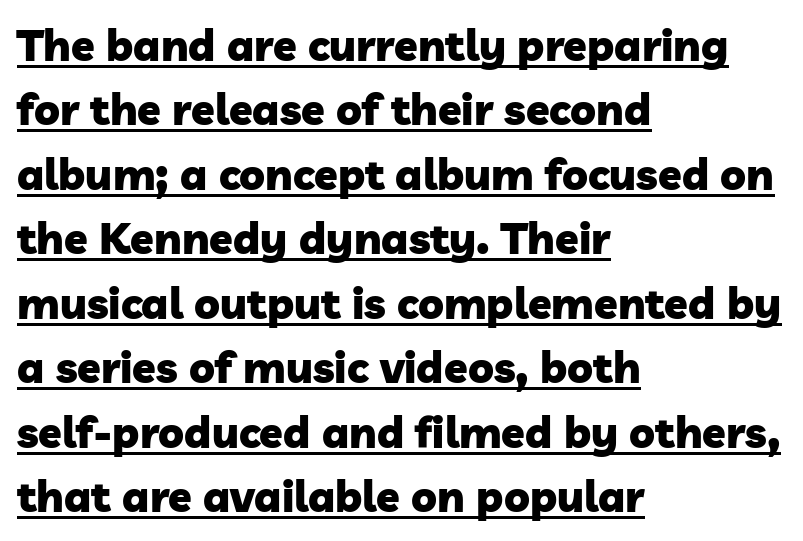
The lettering is marked with a stroke running underneath it. Do the characters align in a grid? No, the font is proportional. What stands out about the letter spacing? Nothing — it is the standard amount. The leading is moderate, giving the passage an even texture. Teacher's note: observe the even left margin — that is flush-left alignment. The letters carry no serifs — their stems end cleanly without finishing strokes.
